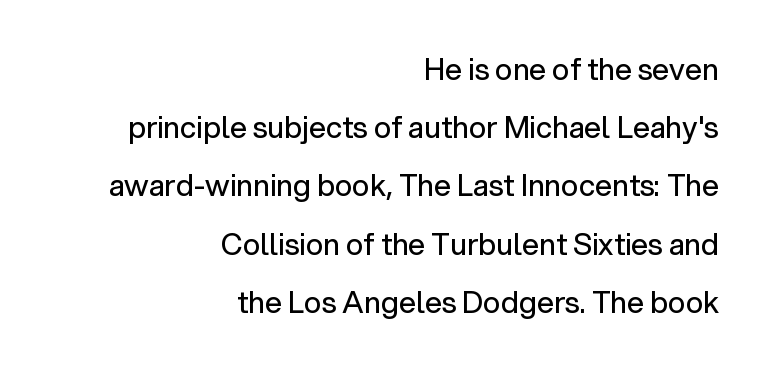
The image shows 30 px regular-weight sans-serif type, upright; set right-aligned, loose line spacing (1.94x), normal letter spacing, not underlined; low stroke contrast and a medium x-height.
